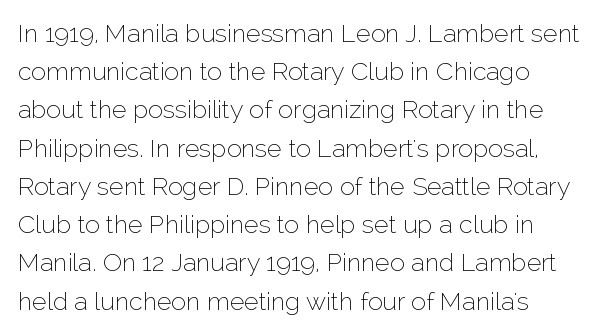
{"italic": "no", "bold": "no", "underline": "no", "align": "left", "line_spacing": "normal", "line_spacing_ratio": 1.53, "letter_spacing": "normal", "letter_spacing_em": 0.0, "glyph_px": 25}
